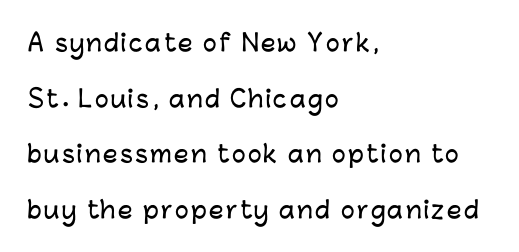
Glance below the letters and you will spot only blank space. If you measured baseline to baseline, you'd find a long distance. Quick note: not italic, upright. Left-aligned paragraph, ragged on the right.
